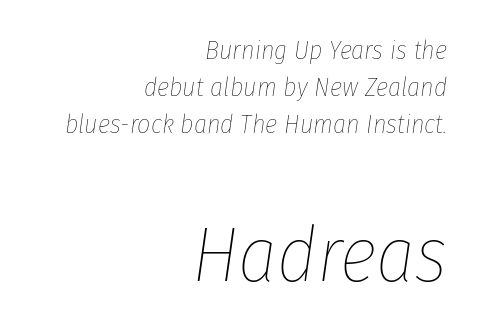
The image shows 78 px thin, condensed type, italic (leaning right); set right-aligned, normal line spacing (1.43x), normal letter spacing, not underlined; the second (bottom) block is 3.0x larger; low stroke contrast and a medium x-height.
